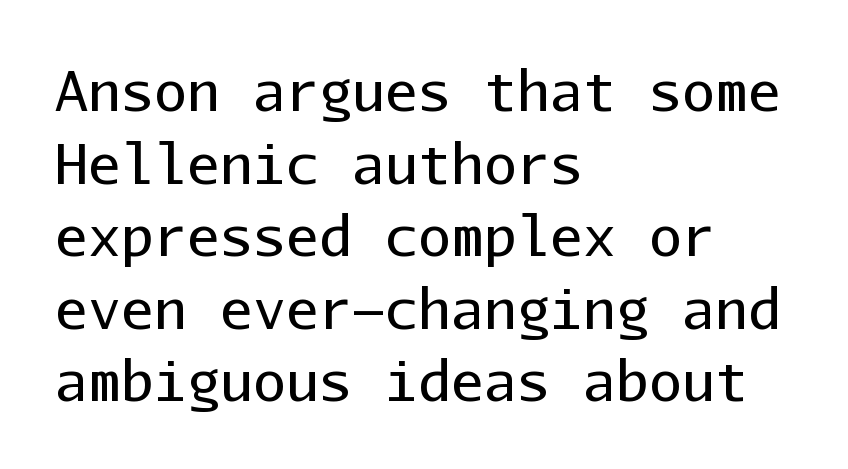
Q: Is the text bold? A: No.
Q: Is the text italic (slanted)? A: No, it is upright.
Q: Is the typeface a serif or a sans-serif typeface? A: Sans-serif.
Q: Is the text underlined? A: No.
Q: How is the paragraph aligned? A: Left-aligned.
Q: Is the spacing between letters normal or unusually wide? A: Normal.
Q: Is the spacing between lines tight, normal or loose? A: Normal.
Q: Width (condensed, normal, or wide)? A: Normal.
Q: Stroke contrast? A: Low.
Q: x-height? A: Medium.
Q: Monospaced? A: Yes.
